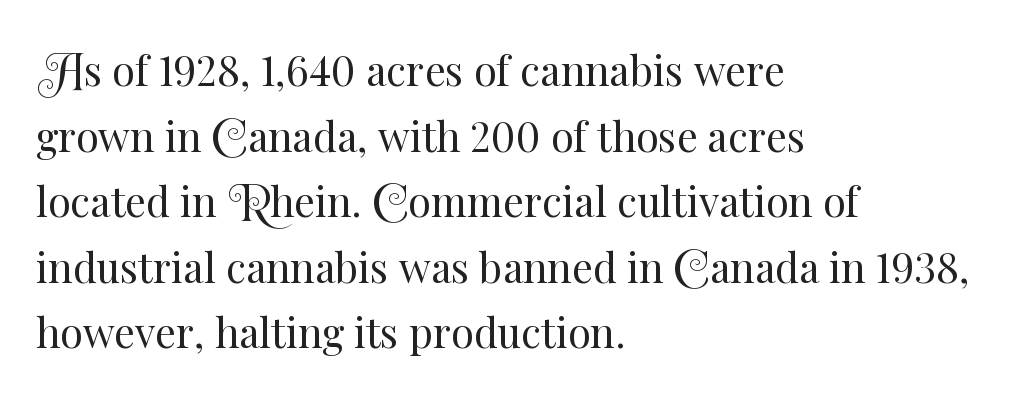
The image shows 41 px regular-weight type, upright; set left-aligned, normal line spacing (1.6x), normal letter spacing, not underlined; medium stroke contrast and a small x-height.
